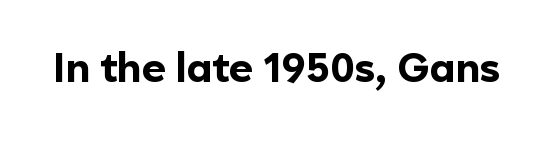
Q: Is the text bold? A: Yes.
Q: Is the text italic (slanted)? A: No, it is upright.
Q: Is the typeface a serif or a sans-serif typeface? A: Sans-serif.
Q: Is the text underlined? A: No.
Q: Is the spacing between letters normal or unusually wide? A: Normal.
Q: Width (condensed, normal, or wide)? A: Normal.
Q: x-height? A: Medium.
Q: Monospaced? A: No.
